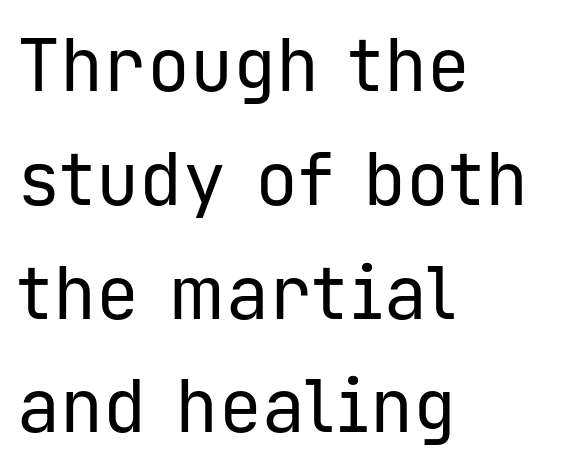
Q: Is the text bold? A: No.
Q: Is the text italic (slanted)? A: No, it is upright.
Q: Is the typeface a serif or a sans-serif typeface? A: Sans-serif.
Q: Is the text underlined? A: No.
Q: How is the paragraph aligned? A: Left-aligned.
Q: Is the spacing between letters normal or unusually wide? A: Normal.
Q: Is the spacing between lines tight, normal or loose? A: Normal.
Q: Width (condensed, normal, or wide)? A: Normal.
Q: Stroke contrast? A: Low.
Q: x-height? A: Medium.
Q: Monospaced? A: Yes.
